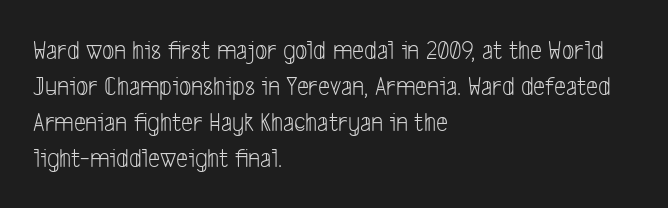
The image shows 27 px text type; set left-aligned, normal line spacing (1.33x), normal letter spacing, not underlined.
